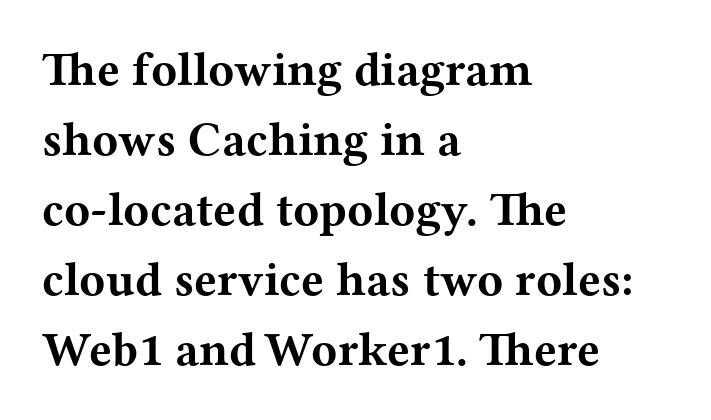
Q: Is the text bold? A: Yes.
Q: Is the text italic (slanted)? A: No, it is upright.
Q: Is the typeface a serif or a sans-serif typeface? A: Serif.
Q: Is the text underlined? A: No.
Q: How is the paragraph aligned? A: Left-aligned.
Q: Is the spacing between letters normal or unusually wide? A: Normal.
Q: Is the spacing between lines tight, normal or loose? A: Normal.
Q: Width (condensed, normal, or wide)? A: Wide.
Q: Stroke contrast? A: Medium.
Q: x-height? A: Medium.
Q: Monospaced? A: No.
